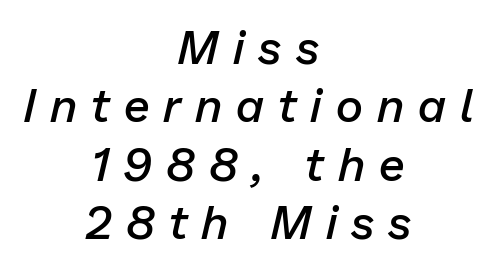
Q: Is the text bold? A: Semi-bold.
Q: Is the text italic (slanted)? A: Yes, it leans right by about 13 degrees.
Q: Is the text underlined? A: No.
Q: How is the paragraph aligned? A: Centered.
Q: Is the spacing between letters normal or unusually wide? A: Unusually wide.
Q: Width (condensed, normal, or wide)? A: Normal.
Q: Stroke contrast? A: Low.
Q: x-height? A: Medium.
Q: Monospaced? A: No.
